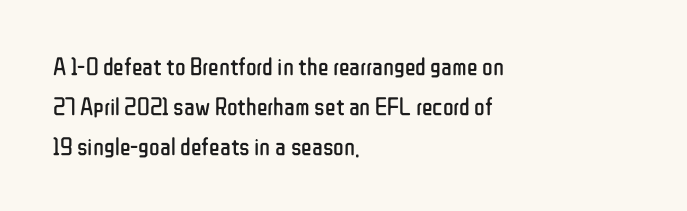
{"italic": "no", "bold": "no", "underline": "no", "align": "left", "line_spacing": "normal", "line_spacing_ratio": 1.6, "letter_spacing": "normal", "letter_spacing_em": 0.0, "glyph_px": 25}
